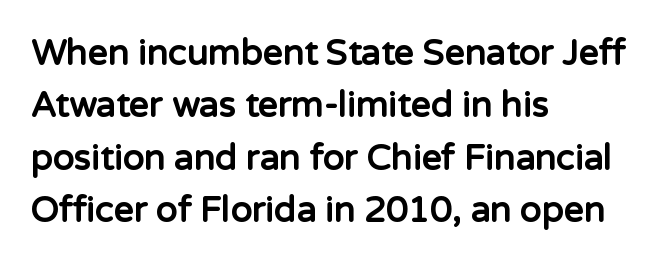
The passage is arranged the way most books set body copy — flush left. The space beneath each line is pristine and unruled. Are there feet on the stems? There aren't — it's a sans. There is no visible air inserted between adjacent glyphs. Nope, not italic — everything's standing straight. Note the varied advance widths — an 'i' is clearly narrower than an 'm'.
